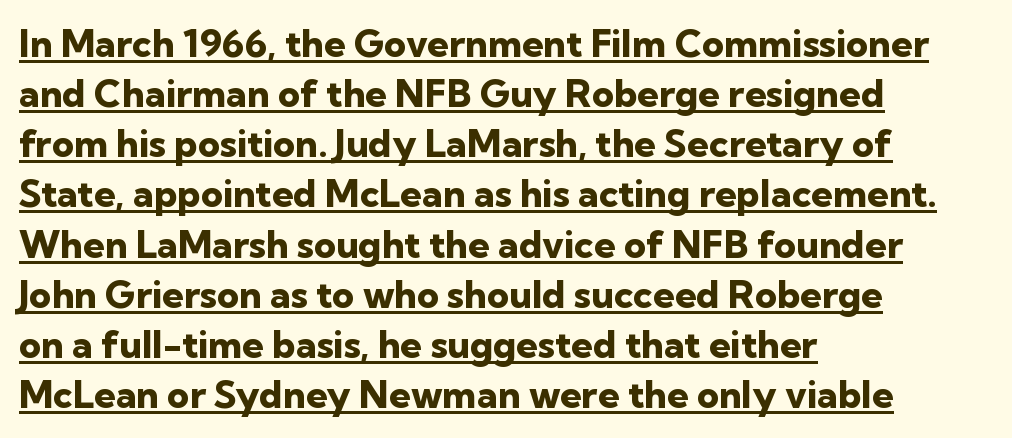
The image shows 38 px heavy sans-serif type, upright; set left-aligned, normal line spacing (1.32x), normal letter spacing, underlined; low stroke contrast and a medium x-height.
